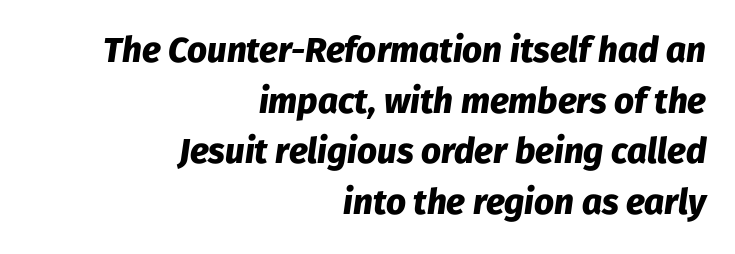
A typesetter would call this zero additional tracking. The lines in this sample share a right terminus and differ only in where they begin. Glance below the letters and you will spot only blank space. Summary of vertical rhythm: regular, with standard interline spacing. You could not count columns in this text — the font is proportionally spaced. These words are printed bold, with thick strokes throughout.
